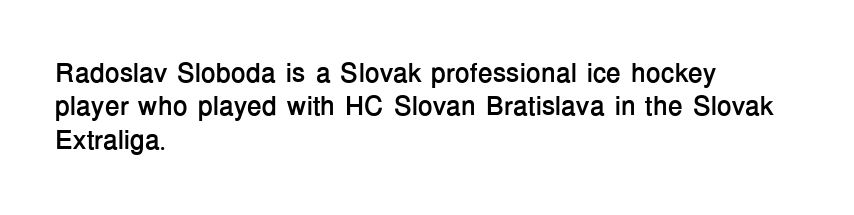
The image shows 27 px bold type, upright; set left-aligned, line spacing 1.24x, normal letter spacing, not underlined.
